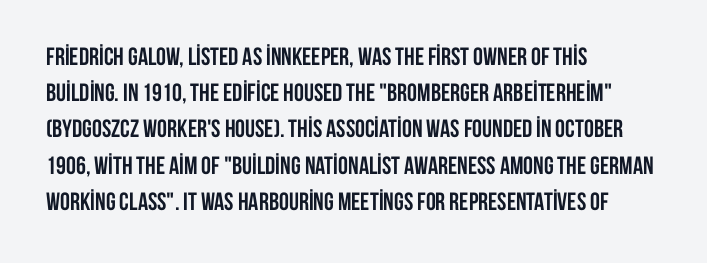
Q: Is the text bold? A: Yes.
Q: Is the text italic (slanted)? A: No, it is upright.
Q: Is the text underlined? A: No.
Q: How is the paragraph aligned? A: Left-aligned.
Q: Is the spacing between letters normal or unusually wide? A: Normal.
Q: Is the spacing between lines tight, normal or loose? A: Normal.
